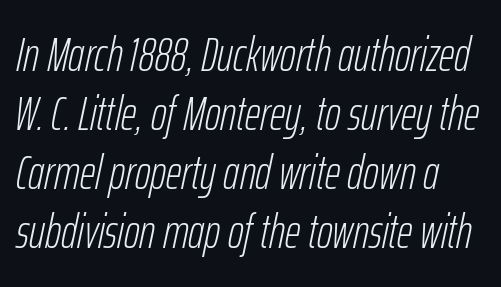
The image shows 48 px light, condensed type, italic (leaning right); set line spacing 1.23x, normal letter spacing, not underlined; low stroke contrast and a medium x-height.
